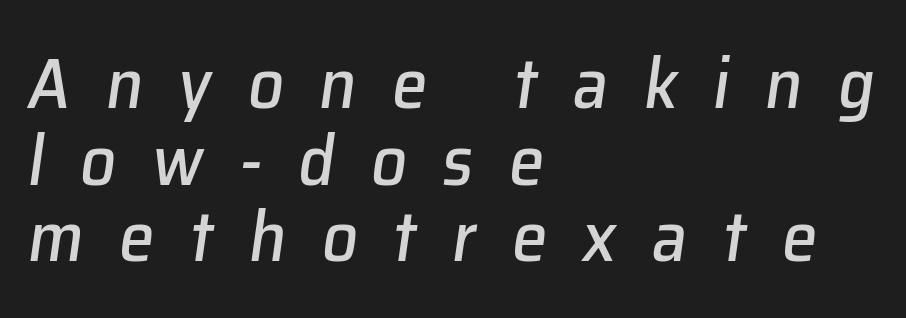
The image shows 71 px text type, italic (leaning right); set left-aligned, tight line spacing (1.08x), unusually wide letter spacing (+0.5 em), not underlined; low stroke contrast and a medium x-height.
